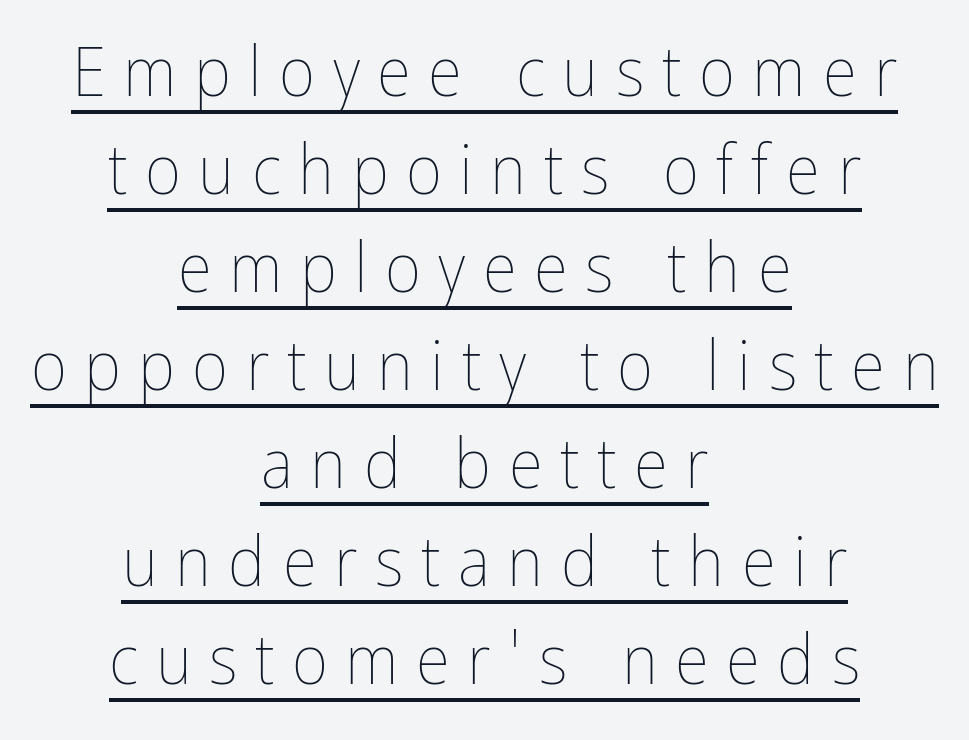
Words appear elongated and porous because spacing is wide. A typesetter would call this proportional, since set widths differ per character. A student would call this center alignment; a typographer would say set centered. Has an underline been added? It has.
